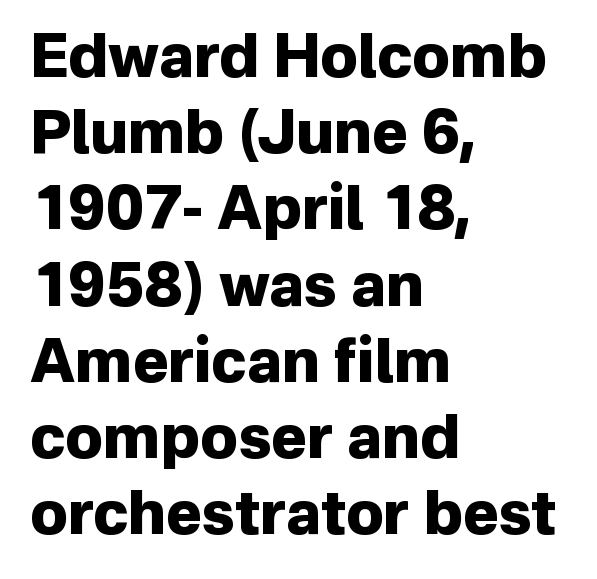
One glance says typical: line gaps are just what's usual. The letterforms sit shoulder to shoulder at normal distance. This rendering features lettering with no underline. A dark, heavy texture on the line: the type is bold. The lines in this sample share a left origin and differ only in where they stop.
